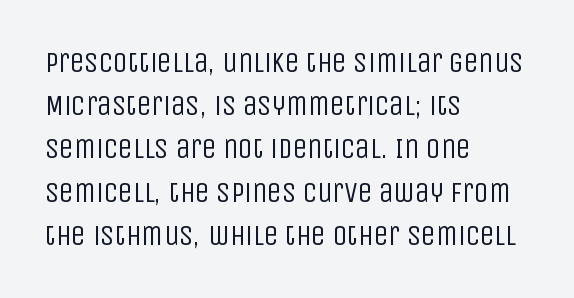
The image shows 29 px regular-weight, condensed sans-serif type, upright; set left-aligned, normal line spacing (1.49x), normal letter spacing, not underlined; low stroke contrast and a large x-height.
